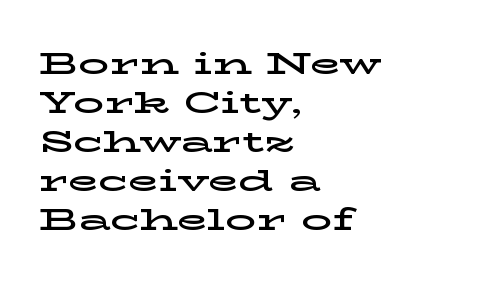
{"serif": "yes", "italic": "no", "width": "wide", "stroke_contrast": "low", "x_height": "medium", "monospaced": "no", "underline": "no", "align": "left", "line_spacing": "normal", "line_spacing_ratio": 1.26, "letter_spacing": "normal", "letter_spacing_em": 0.0, "glyph_px": 31}
